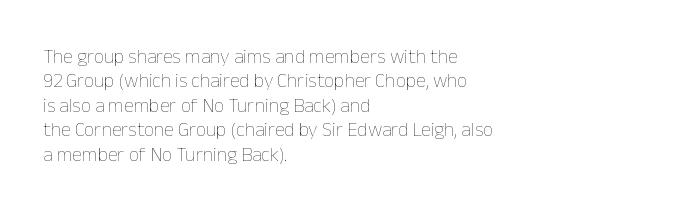
The image shows 20 px text type, upright; set left-aligned, line spacing 1.22x, normal letter spacing, not underlined.
